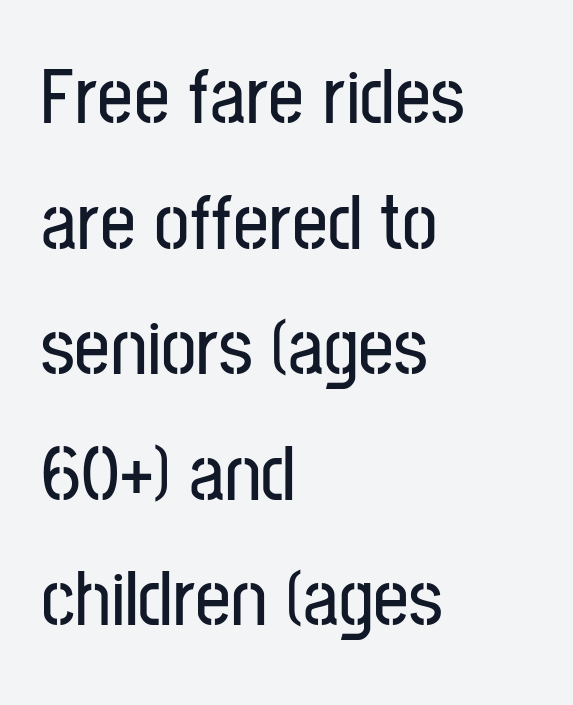
{"serif": "no", "italic": "no", "width": "condensed", "stroke_contrast": "low", "x_height": "medium", "monospaced": "no", "underline": "no", "align": "left", "line_spacing": "normal", "line_spacing_ratio": 1.59, "letter_spacing": "normal", "letter_spacing_em": 0.0, "glyph_px": 79}
